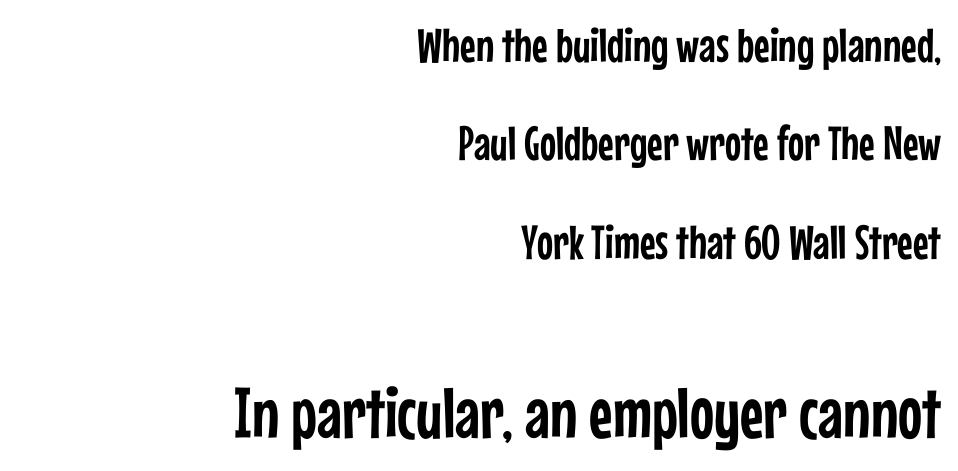
{"serif": "no", "italic": "no", "width": "condensed", "stroke_contrast": "low", "x_height": "medium", "monospaced": "no", "underline": "no", "align": "right", "line_spacing": "loose", "line_spacing_ratio": 2.05, "letter_spacing": "normal", "letter_spacing_em": 0.0, "larger_block": "second", "size_ratio": 1.5, "glyph_px": 72}
